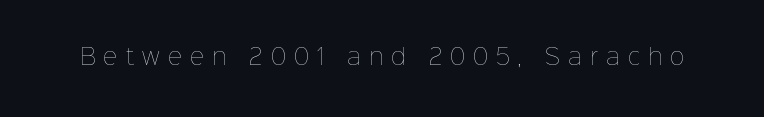
The image shows 22 px text type, upright; set unusually wide letter spacing (+0.37 em), not underlined.
